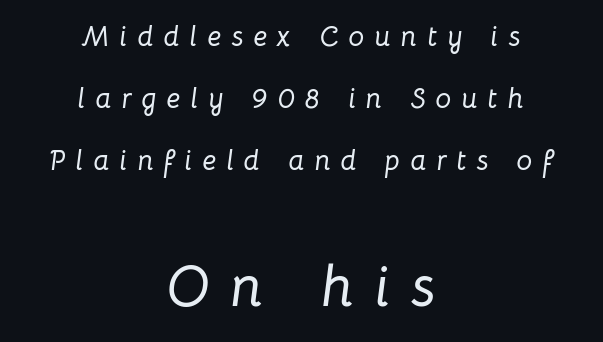
{"italic": "yes", "lean": "right", "slant_degrees": 8, "width": "normal", "stroke_contrast": "low", "x_height": "medium", "monospaced": "no", "underline": "no", "align": "center", "line_spacing": "loose", "line_spacing_ratio": 2.22, "letter_spacing": "wide", "letter_spacing_em": 0.36, "larger_block": "second", "size_ratio": 2.04, "glyph_px": 57}
